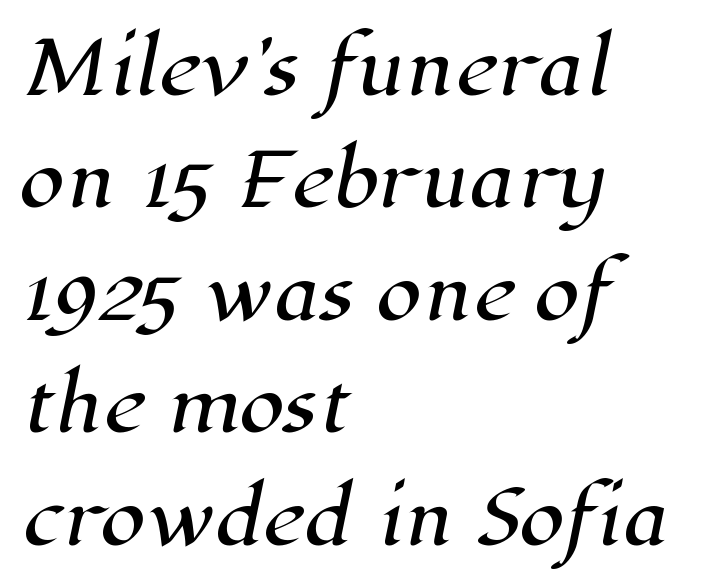
The image shows 73 px serif type; set left-aligned, normal line spacing (1.54x), normal letter spacing, not underlined; high stroke contrast and a medium x-height.
